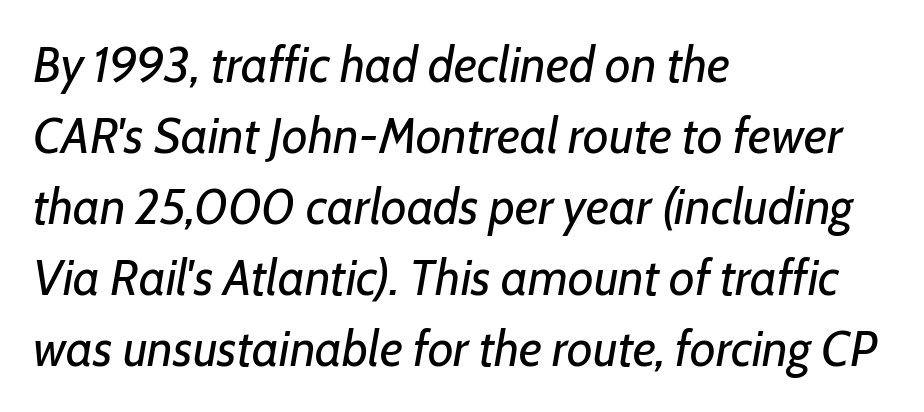
{"italic": "yes", "lean": "right", "slant_degrees": 7, "bold": "no", "weight": "regular", "width": "normal", "stroke_contrast": "low", "x_height": "medium", "monospaced": "no", "underline": "no", "align": "left", "line_spacing": "normal", "line_spacing_ratio": 1.42, "letter_spacing": "normal", "letter_spacing_em": 0.0, "glyph_px": 50}
